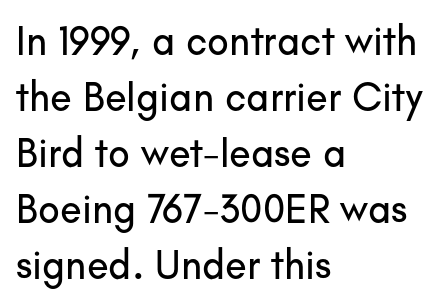
The image shows 40 px sans-serif type, upright; set left-aligned, normal line spacing (1.4x), normal letter spacing, not underlined; low stroke contrast and a small x-height.
